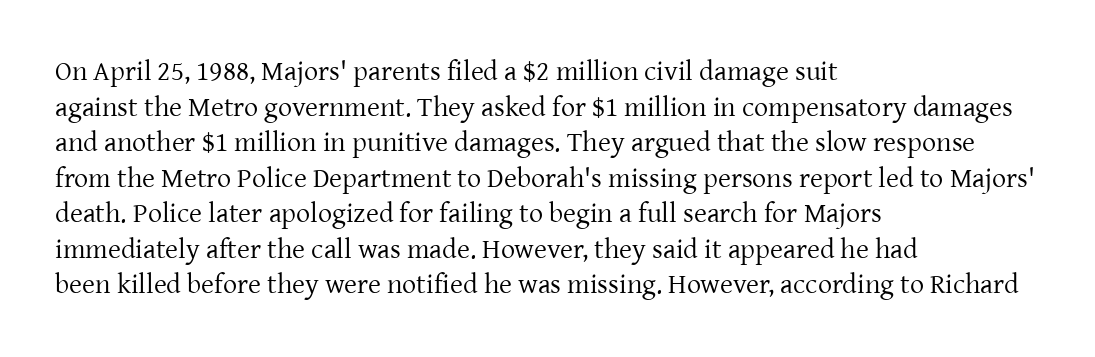
Q: Is the text bold? A: No.
Q: Is the text italic (slanted)? A: No, it is upright.
Q: Is the typeface a serif or a sans-serif typeface? A: Serif.
Q: Is the text underlined? A: No.
Q: How is the paragraph aligned? A: Left-aligned.
Q: Is the spacing between letters normal or unusually wide? A: Normal.
Q: Is the spacing between lines tight, normal or loose? A: Normal.
Q: Width (condensed, normal, or wide)? A: Normal.
Q: Stroke contrast? A: Low.
Q: x-height? A: Medium.
Q: Monospaced? A: No.
